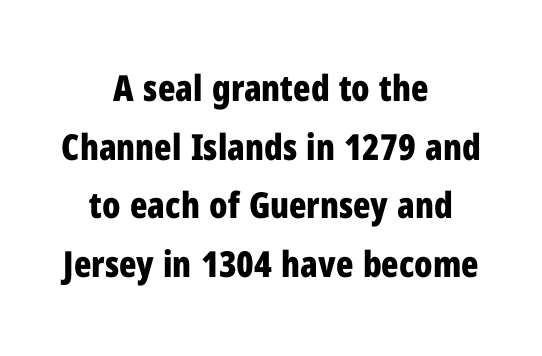
The image shows 36 px bold, condensed sans-serif type, upright; set centered, normal line spacing (1.63x), normal letter spacing, not underlined; low stroke contrast and a medium x-height.
